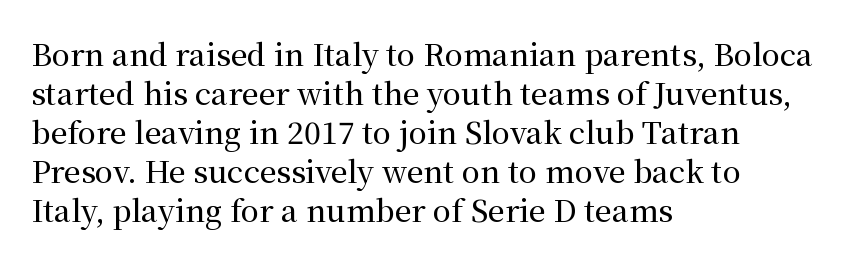
Q: Is the text italic (slanted)? A: No, it is upright.
Q: Is the typeface a serif or a sans-serif typeface? A: Serif.
Q: Is the text underlined? A: No.
Q: How is the paragraph aligned? A: Left-aligned.
Q: Is the spacing between letters normal or unusually wide? A: Normal.
Q: Is the spacing between lines tight, normal or loose? A: Normal.
Q: Width (condensed, normal, or wide)? A: Normal.
Q: Stroke contrast? A: Medium.
Q: x-height? A: Medium.
Q: Monospaced? A: No.
